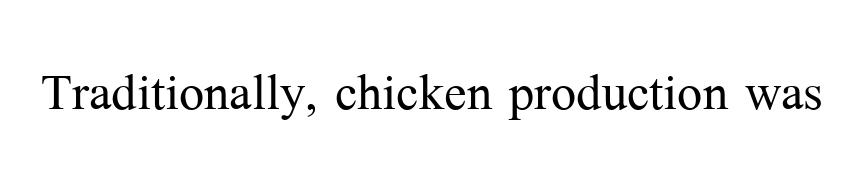
{"serif": "yes", "italic": "no", "bold": "no", "weight": "light", "width": "normal", "stroke_contrast": "medium", "x_height": "medium", "monospaced": "no", "underline": "no", "letter_spacing": "normal", "letter_spacing_em": 0.0, "glyph_px": 67}
